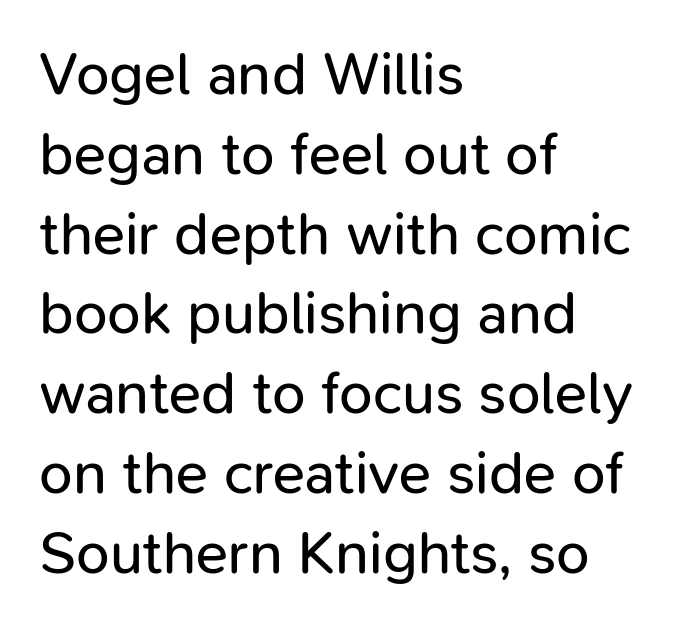
Look at the tracking — it's just the regular setting, nothing added. No extra ink here — the face is not bold. The axis of the letterforms is exactly vertical. The strip under each line holds only bare page. Line beginnings align vertically; line endings do not. Looks like regular typesetting: each glyph gets only the width it needs.
